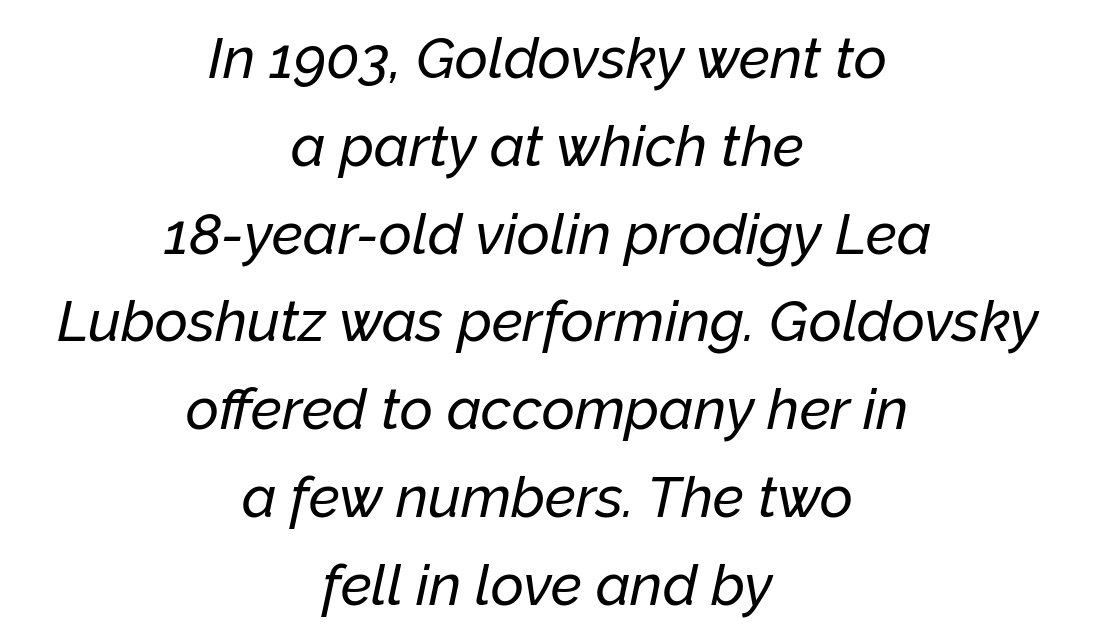
The image shows 57 px text type, italic (leaning right); set centered, normal line spacing (1.54x), normal letter spacing, not underlined; low stroke contrast and a medium x-height.
